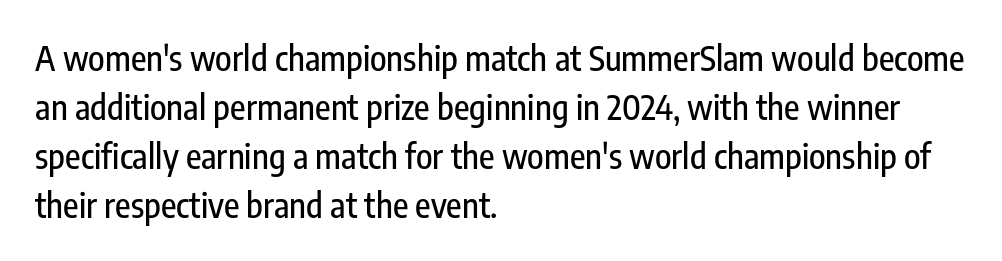
Q: Is the text italic (slanted)? A: No, it is upright.
Q: Is the typeface a serif or a sans-serif typeface? A: Sans-serif.
Q: Is the text underlined? A: No.
Q: How is the paragraph aligned? A: Left-aligned.
Q: Is the spacing between letters normal or unusually wide? A: Normal.
Q: Is the spacing between lines tight, normal or loose? A: Normal.
Q: Width (condensed, normal, or wide)? A: Condensed.
Q: Stroke contrast? A: Low.
Q: x-height? A: Medium.
Q: Monospaced? A: No.
